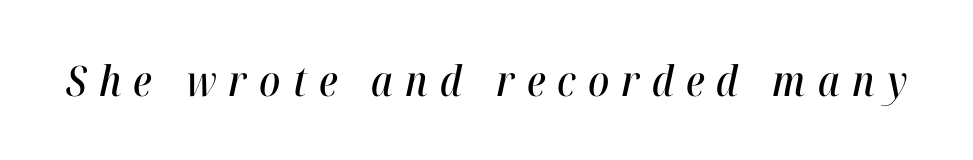
Q: Is the text italic (slanted)? A: Yes, it leans right by about 12 degrees.
Q: Is the text underlined? A: No.
Q: Is the spacing between letters normal or unusually wide? A: Unusually wide.
Q: Width (condensed, normal, or wide)? A: Condensed.
Q: Stroke contrast? A: High.
Q: x-height? A: Medium.
Q: Monospaced? A: No.
